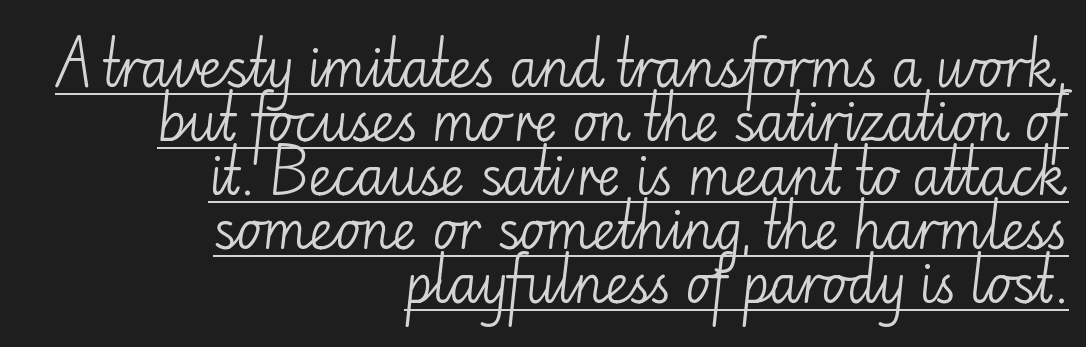
Q: Is the text bold? A: No.
Q: Is the text italic (slanted)? A: Yes.
Q: Is the typeface a serif or a sans-serif typeface? A: Sans-serif.
Q: Is the text underlined? A: Yes.
Q: How is the paragraph aligned? A: Right-aligned.
Q: Is the spacing between letters normal or unusually wide? A: Normal.
Q: Is the spacing between lines tight, normal or loose? A: Tight.
Q: Width (condensed, normal, or wide)? A: Normal.
Q: Stroke contrast? A: Low.
Q: x-height? A: Small.
Q: Monospaced? A: No.
